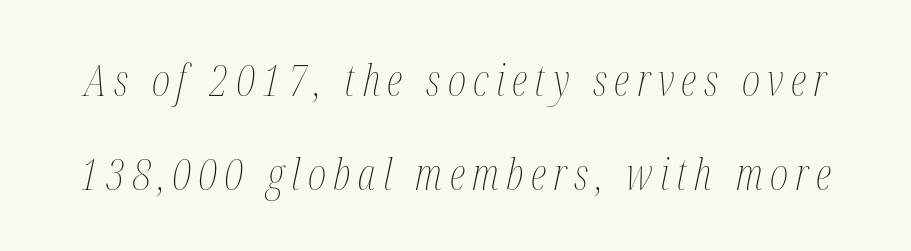
Nothing heavy about these letters — not bold at all. Nobody drew a line under any word here. Does the leading feel generous? Absolutely, it's lavish. Posture: slanted. Here the designer chose a conventional face with non-uniform glyph widths.
